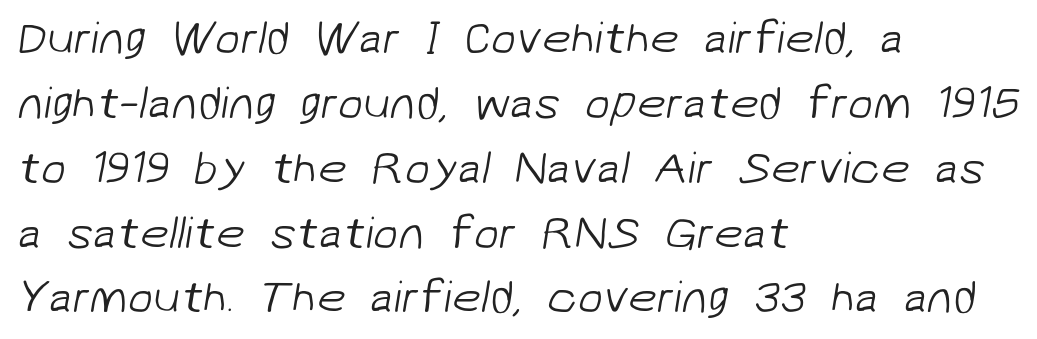
The image shows 46 px light sans-serif type; set left-aligned, normal line spacing (1.41x), normal letter spacing, not underlined; low stroke contrast and a medium x-height.
